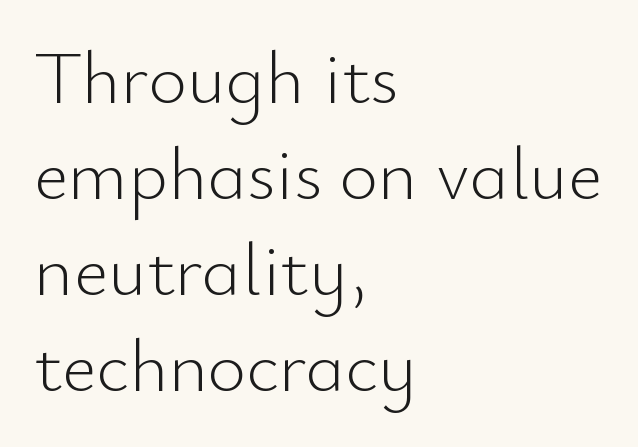
The image shows 75 px light sans-serif type, upright; set left-aligned, normal line spacing (1.28x), normal letter spacing, not underlined; low stroke contrast and a small x-height.
